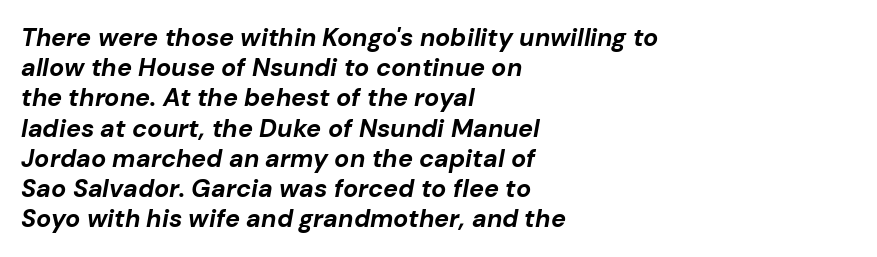
The image shows 25 px bold type, italic (leaning right); set left-aligned, line spacing 1.21x, normal letter spacing, not underlined.
